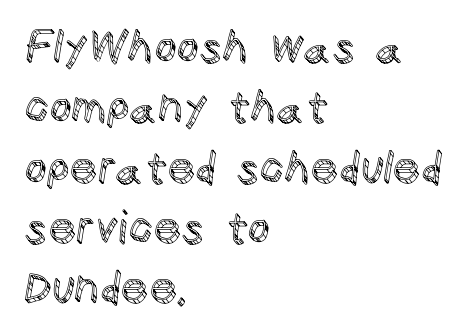
The image shows 44 px text type; set left-aligned, normal line spacing (1.37x), normal letter spacing, not underlined; a large x-height.
